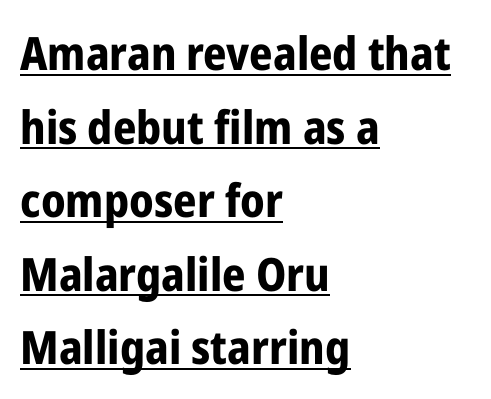
Rendered with straight, roman letterforms. Nobody touched the tracking dial on this one. This sample has the flowing, uneven cadence of proportional lettering. The typeface chosen for these lines omits serifs.
